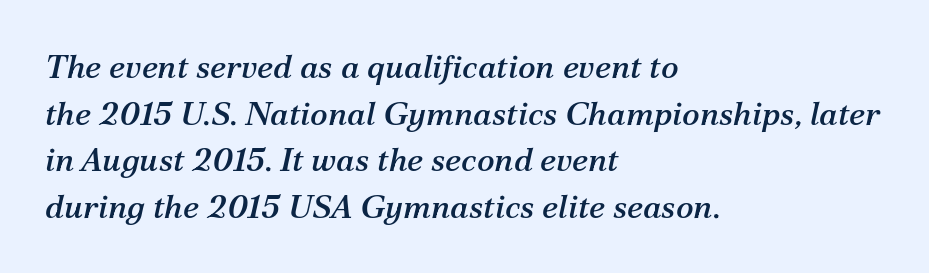
Q: Is the text italic (slanted)? A: Yes, it leans right by about 12 degrees.
Q: Is the typeface a serif or a sans-serif typeface? A: Serif.
Q: Is the text underlined? A: No.
Q: How is the paragraph aligned? A: Left-aligned.
Q: Is the spacing between letters normal or unusually wide? A: Normal.
Q: Is the spacing between lines tight, normal or loose? A: Normal.
Q: Width (condensed, normal, or wide)? A: Normal.
Q: Stroke contrast? A: Medium.
Q: x-height? A: Medium.
Q: Monospaced? A: No.
